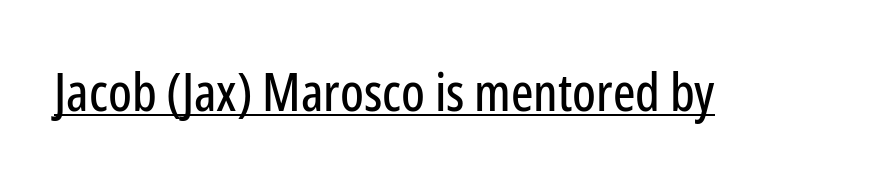
{"serif": "no", "italic": "no", "width": "condensed", "stroke_contrast": "low", "x_height": "medium", "monospaced": "no", "underline": "yes", "letter_spacing": "normal", "letter_spacing_em": 0.0, "glyph_px": 53}
